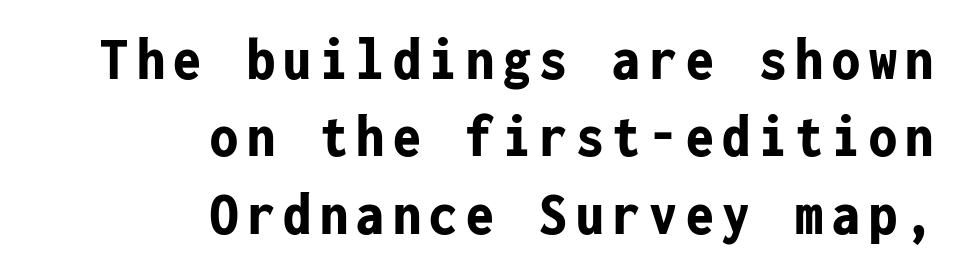
The image shows 62 px bold, condensed sans-serif type, upright, monospaced; set right-aligned, normal line spacing (1.25x), not underlined; low stroke contrast and a medium x-height.
